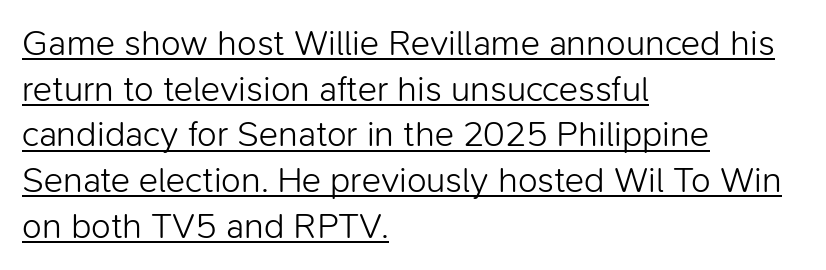
Q: Is the text bold? A: No.
Q: Is the text italic (slanted)? A: No, it is upright.
Q: Is the typeface a serif or a sans-serif typeface? A: Sans-serif.
Q: Is the text underlined? A: Yes.
Q: How is the paragraph aligned? A: Left-aligned.
Q: Is the spacing between letters normal or unusually wide? A: Normal.
Q: Is the spacing between lines tight, normal or loose? A: Normal.
Q: Width (condensed, normal, or wide)? A: Normal.
Q: Stroke contrast? A: Low.
Q: x-height? A: Medium.
Q: Monospaced? A: No.
